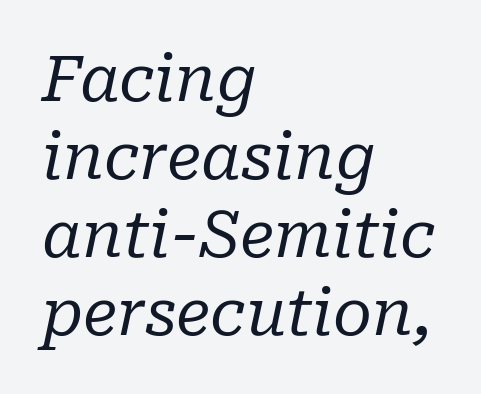
The image shows 63 px regular-weight serif type, italic (leaning right); set left-aligned, line spacing 1.24x, normal letter spacing, not underlined; low stroke contrast and a medium x-height.
